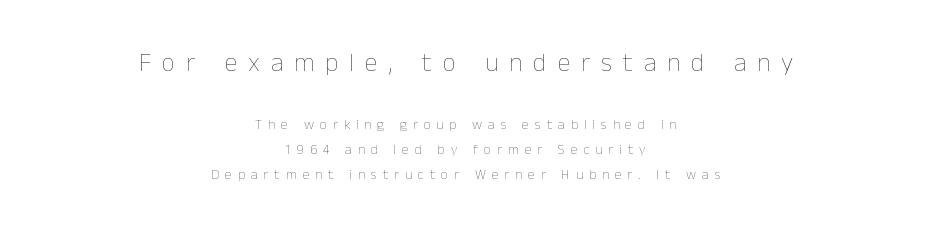
The image shows 26 px text type, upright; set centered, line spacing 1.79x, unusually wide letter spacing (+0.42 em), not underlined; the first (top) block is 1.86x larger.
